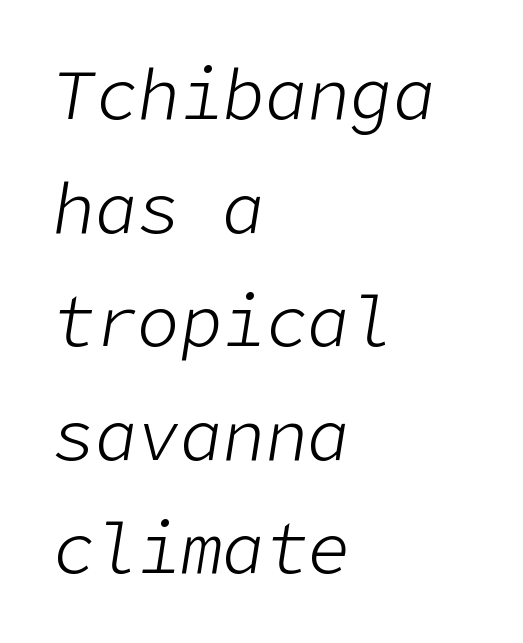
Q: Is the text bold? A: No.
Q: Is the text italic (slanted)? A: Yes, it leans right by about 9 degrees.
Q: Is the text underlined? A: No.
Q: How is the paragraph aligned? A: Left-aligned.
Q: Is the spacing between letters normal or unusually wide? A: Normal.
Q: Is the spacing between lines tight, normal or loose? A: Normal.
Q: Width (condensed, normal, or wide)? A: Normal.
Q: Stroke contrast? A: Low.
Q: x-height? A: Medium.
